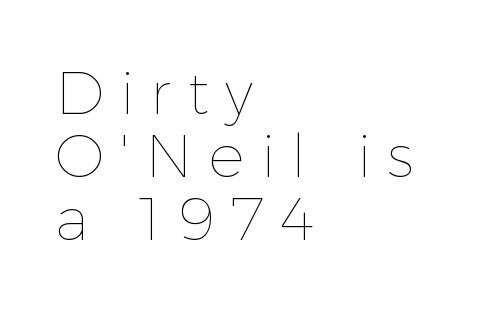
Q: Is the text bold? A: No.
Q: Is the text italic (slanted)? A: No, it is upright.
Q: Is the text underlined? A: No.
Q: How is the paragraph aligned? A: Left-aligned.
Q: Is the spacing between letters normal or unusually wide? A: Unusually wide.
Q: Is the spacing between lines tight, normal or loose? A: Tight.
Q: Width (condensed, normal, or wide)? A: Normal.
Q: x-height? A: Medium.
Q: Monospaced? A: No.
